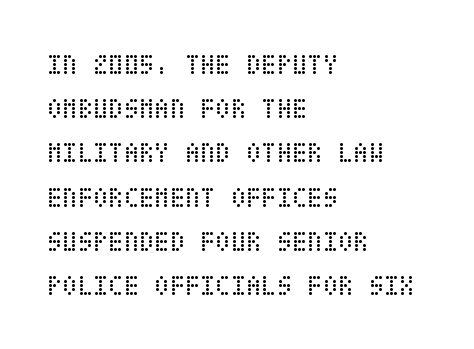
{"italic": "no", "bold": "no", "weight": "regular", "width": "condensed", "stroke_contrast": "low", "x_height": "large", "underline": "no", "align": "left", "line_spacing": "normal", "line_spacing_ratio": 1.58, "letter_spacing": "normal", "letter_spacing_em": 0.0, "glyph_px": 28}
